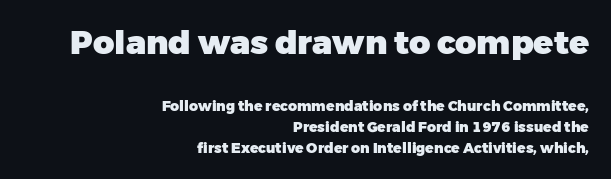
Q: Is the text bold? A: Yes.
Q: Is the text italic (slanted)? A: No, it is upright.
Q: Is the typeface a serif or a sans-serif typeface? A: Sans-serif.
Q: Is the text underlined? A: No.
Q: How is the paragraph aligned? A: Right-aligned.
Q: Is the spacing between letters normal or unusually wide? A: Normal.
Q: Is the spacing between lines tight, normal or loose? A: Normal.
Q: Which block of text is set in a larger size, the first (top) or the second (bottom)? A: The first (top) one.
Q: Width (condensed, normal, or wide)? A: Normal.
Q: Stroke contrast? A: Low.
Q: x-height? A: Medium.
Q: Monospaced? A: No.
